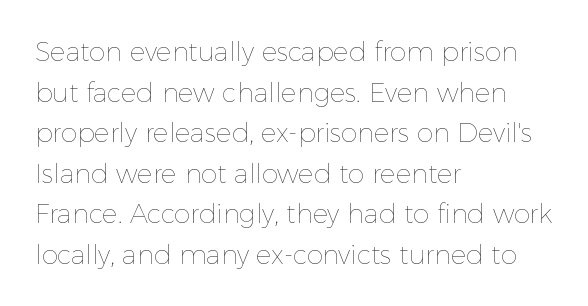
The zone under the glyphs is completely vacant. Letters have the restrained weight of plain body copy at most. Line beginnings align vertically; line endings do not. The gaps between neighbouring characters are ordinary and unremarkable.
